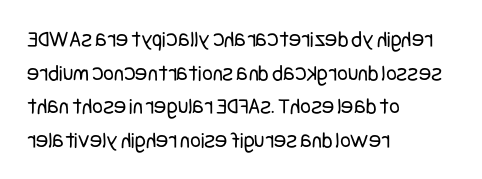
The image shows 23 px text type, upright; set left-aligned, normal line spacing (1.46x), normal letter spacing, not underlined.
